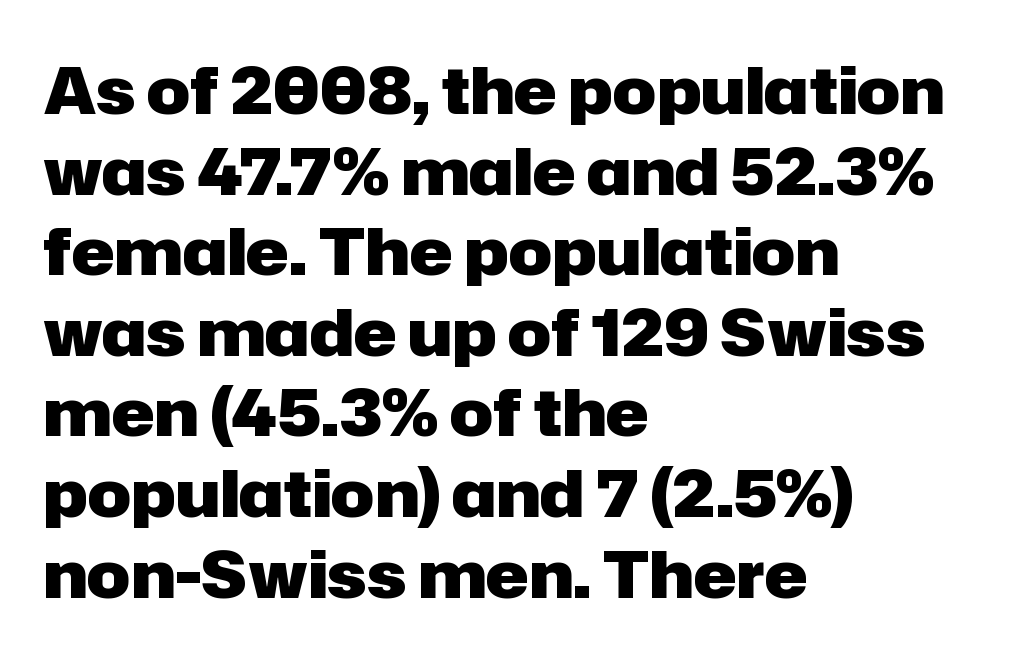
The image shows 65 px heavy sans-serif type, upright; set left-aligned, line spacing 1.24x, normal letter spacing, not underlined; low stroke contrast and a medium x-height.
